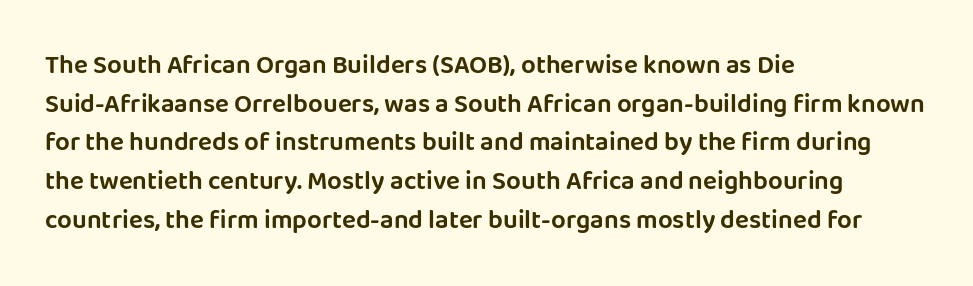
{"italic": "no", "underline": "no", "align": "left", "line_spacing": "normal", "line_spacing_ratio": 1.49, "letter_spacing": "normal", "letter_spacing_em": 0.0, "glyph_px": 26}
